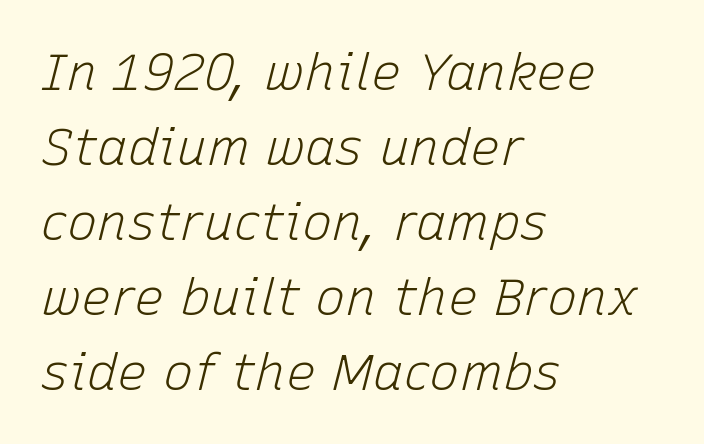
{"italic": "yes", "lean": "right", "slant_degrees": 15, "bold": "no", "weight": "light", "width": "normal", "stroke_contrast": "low", "x_height": "medium", "monospaced": "no", "underline": "no", "align": "left", "line_spacing": "normal", "line_spacing_ratio": 1.47, "letter_spacing": "normal", "letter_spacing_em": 0.0, "glyph_px": 51}
